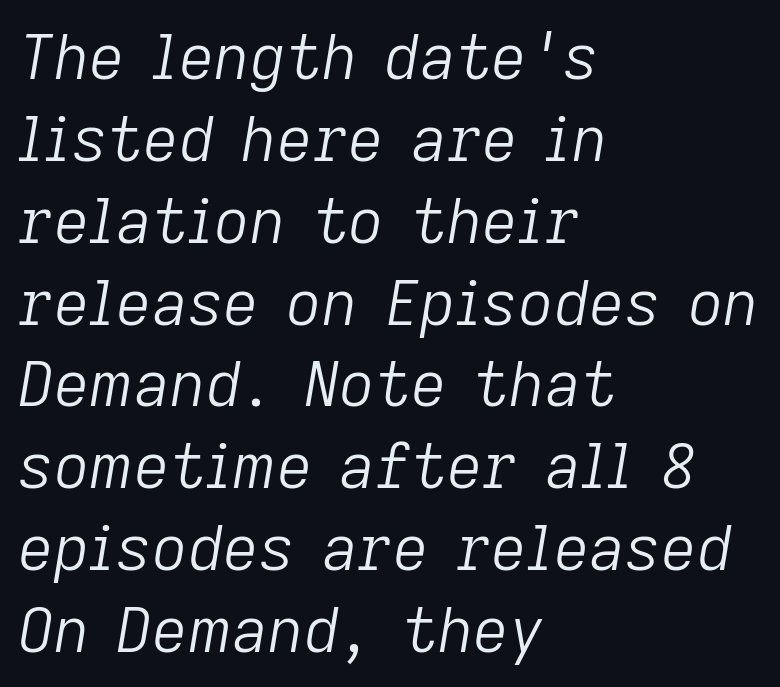
{"italic": "yes", "lean": "right", "slant_degrees": 9, "bold": "no", "weight": "light", "width": "normal", "stroke_contrast": "low", "x_height": "medium", "monospaced": "no", "underline": "no", "align": "left", "line_spacing": "normal", "line_spacing_ratio": 1.32, "letter_spacing": "normal", "letter_spacing_em": 0.0, "glyph_px": 62}
